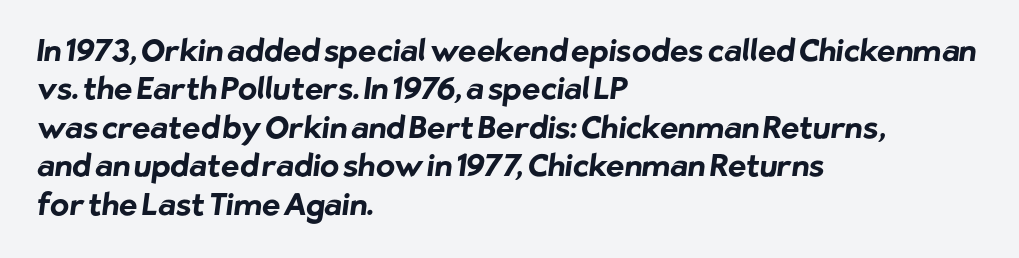
{"serif": "no", "bold": "yes", "weight": "bold", "width": "normal", "stroke_contrast": "low", "x_height": "medium", "monospaced": "no", "underline": "no", "align": "left", "line_spacing_ratio": 1.24, "letter_spacing": "normal", "letter_spacing_em": 0.0, "glyph_px": 31}
